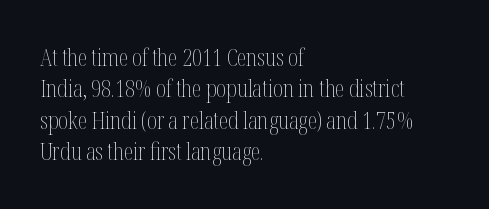
{"italic": "no", "bold": "no", "underline": "no", "align": "left", "line_spacing": "normal", "line_spacing_ratio": 1.31, "letter_spacing": "normal", "letter_spacing_em": 0.0, "glyph_px": 24}
